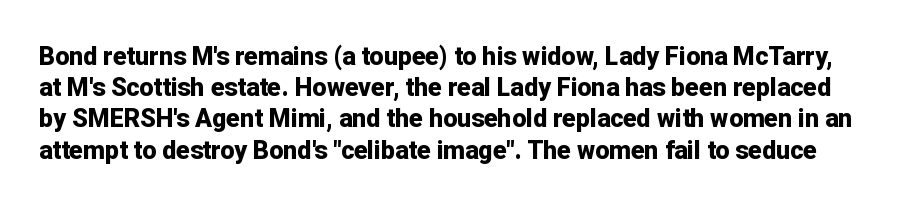
{"italic": "no", "bold": "yes", "underline": "no", "line_spacing": "normal", "line_spacing_ratio": 1.25, "letter_spacing": "normal", "letter_spacing_em": 0.0, "glyph_px": 25}
